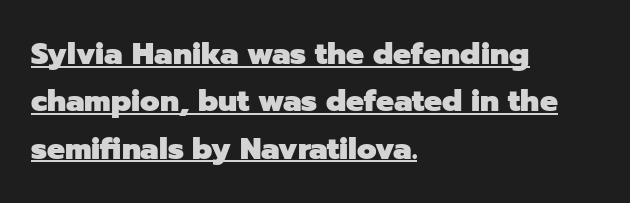
{"serif": "no", "italic": "no", "bold": "yes", "weight": "heavy", "width": "normal", "stroke_contrast": "low", "x_height": "medium", "monospaced": "no", "underline": "yes", "align": "left", "line_spacing": "normal", "line_spacing_ratio": 1.58, "letter_spacing": "normal", "letter_spacing_em": 0.0, "glyph_px": 30}
